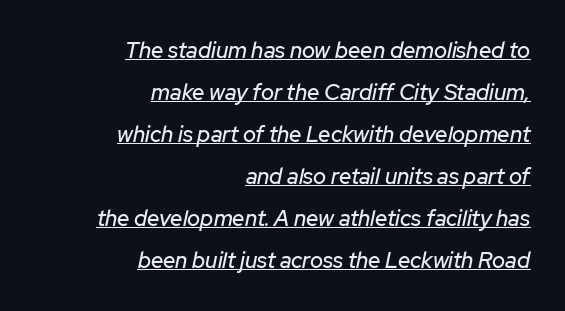
What's the leading like? Stretched, with rows far apart. The typography opts for an oblique posture over an upright one. A continuous stroke trails under the words, as in a hyperlink. Words appear dense and cohesive because spacing is normal. The paragraph shown leans on its right margin.
